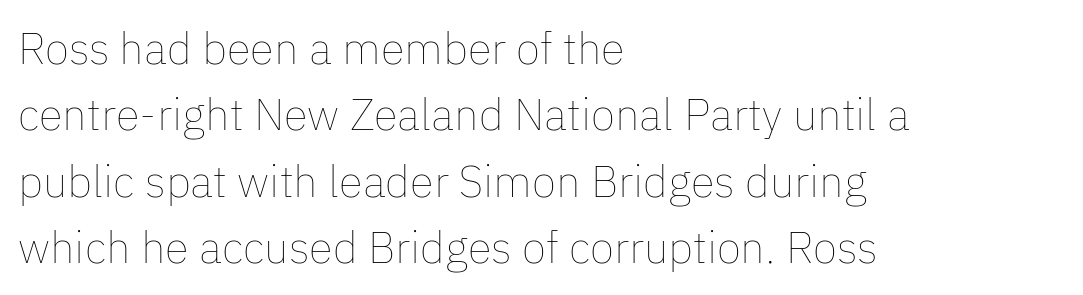
Q: Is the text bold? A: No.
Q: Is the text italic (slanted)? A: No, it is upright.
Q: Is the text underlined? A: No.
Q: How is the paragraph aligned? A: Left-aligned.
Q: Is the spacing between letters normal or unusually wide? A: Normal.
Q: Is the spacing between lines tight, normal or loose? A: Normal.
Q: Width (condensed, normal, or wide)? A: Normal.
Q: Stroke contrast? A: Low.
Q: x-height? A: Medium.
Q: Monospaced? A: No.
